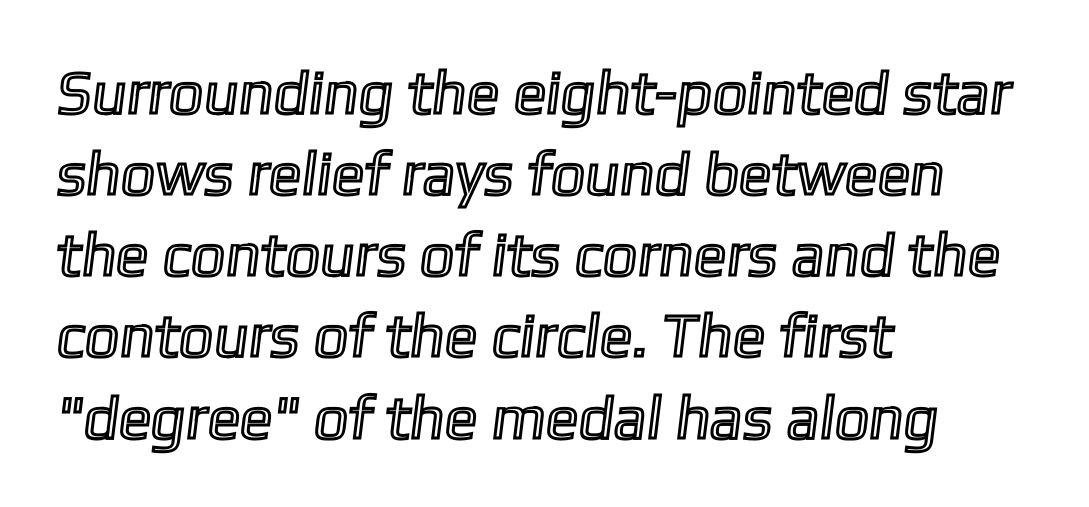
The image shows 61 px text type; set left-aligned, normal line spacing (1.33x), normal letter spacing, not underlined; a medium x-height.
